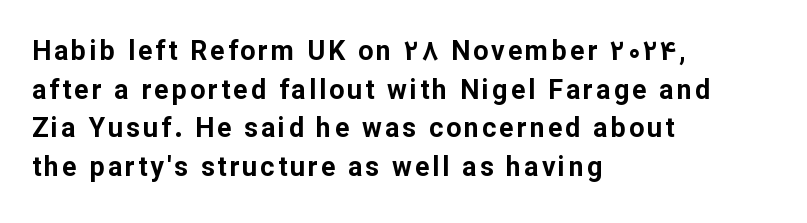
Q: Is the text bold? A: Yes.
Q: Is the text italic (slanted)? A: No, it is upright.
Q: Is the text underlined? A: No.
Q: How is the paragraph aligned? A: Left-aligned.
Q: Is the spacing between lines tight, normal or loose? A: Normal.
